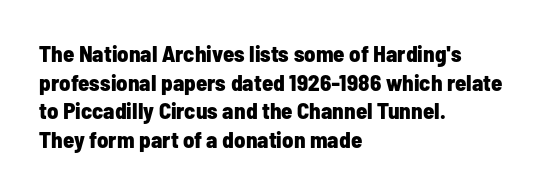
In CSS terms this would be text-align: left. On the weight axis this lands at bold, roughly 700. No word sits above an underline. Regarding leading, the lines here are spaced in the standard way. Quick note: not italic, upright. Glyph-to-glyph distance matches everyday printed text.
